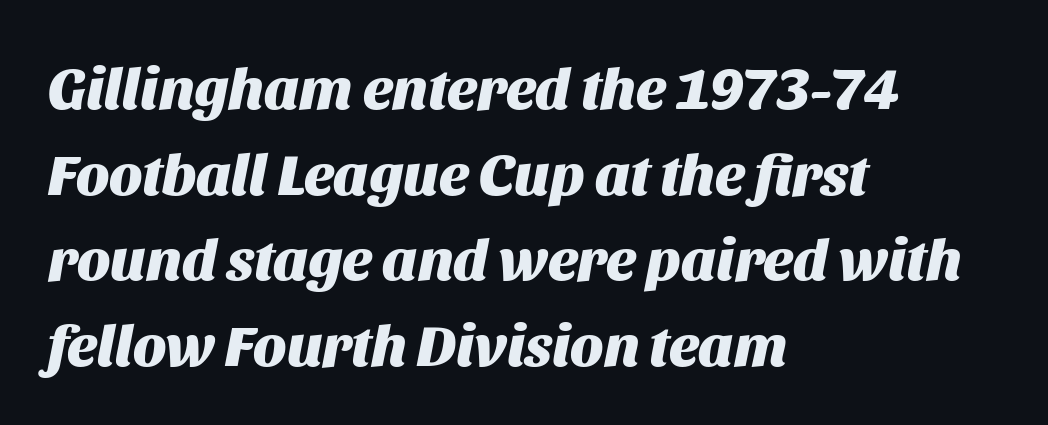
Q: Is the text bold? A: Yes.
Q: Is the text italic (slanted)? A: Yes, it leans right by about 11 degrees.
Q: Is the text underlined? A: No.
Q: How is the paragraph aligned? A: Left-aligned.
Q: Is the spacing between letters normal or unusually wide? A: Normal.
Q: Is the spacing between lines tight, normal or loose? A: Normal.
Q: Width (condensed, normal, or wide)? A: Normal.
Q: Stroke contrast? A: Medium.
Q: x-height? A: Large.
Q: Monospaced? A: No.
